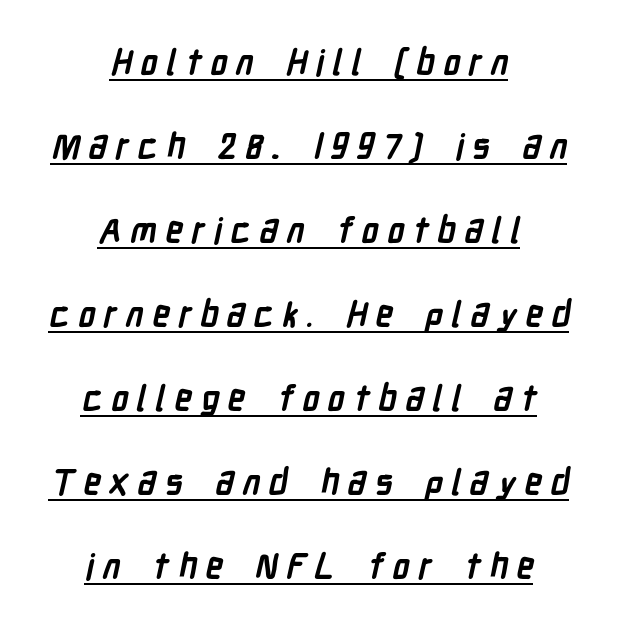
Casual observation: everything's sitting right in the middle. A typesetter would call this proportional, since set widths differ per character. Underlined type. The tracking jumps out immediately: characters are airy and widely separated. Horizontal bands of white between lines are thick stripes. Font category for this specimen: sans-serif.
